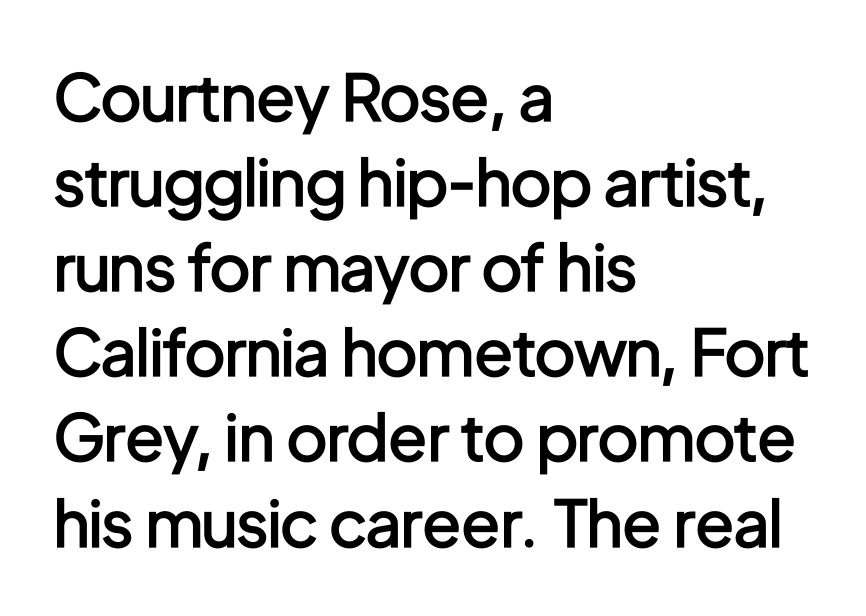
The image shows 64 px semibold, condensed sans-serif type, upright; set left-aligned, normal line spacing (1.33x), normal letter spacing, not underlined; low stroke contrast and a medium x-height.
